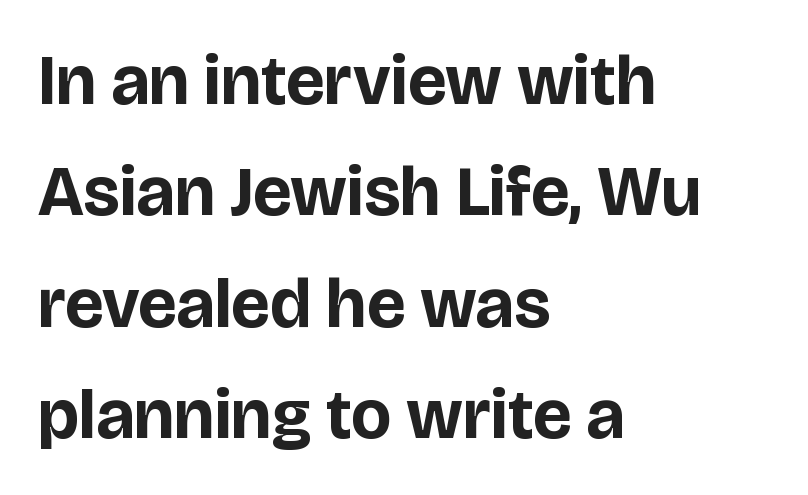
{"serif": "no", "italic": "no", "bold": "yes", "weight": "bold", "width": "normal", "stroke_contrast": "low", "x_height": "large", "monospaced": "no", "underline": "no", "align": "left", "line_spacing": "normal", "line_spacing_ratio": 1.59, "letter_spacing": "normal", "letter_spacing_em": 0.0, "glyph_px": 70}
